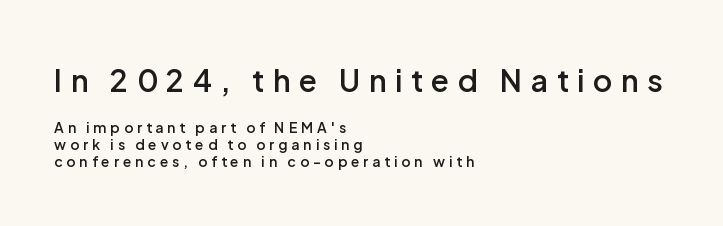
No feet cap the strokes, marking this as sans-serif type. This rendering uses left alignment, leaving the right contour irregular. Words appear elongated and porous because spacing is wide. Note the varied advance widths — an 'i' is clearly narrower than an 'm'. Strokes here are thickened, but only to semibold level.
